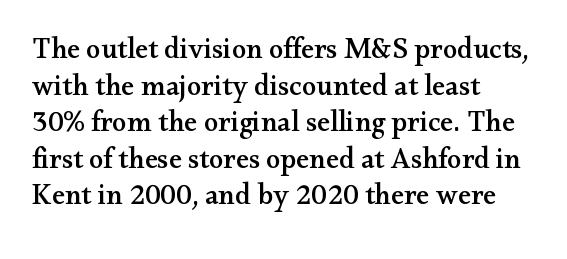
Q: Is the text italic (slanted)? A: No, it is upright.
Q: Is the typeface a serif or a sans-serif typeface? A: Serif.
Q: Is the text underlined? A: No.
Q: How is the paragraph aligned? A: Left-aligned.
Q: Is the spacing between letters normal or unusually wide? A: Normal.
Q: Is the spacing between lines tight, normal or loose? A: Normal.
Q: Width (condensed, normal, or wide)? A: Wide.
Q: Stroke contrast? A: Medium.
Q: x-height? A: Small.
Q: Monospaced? A: No.
